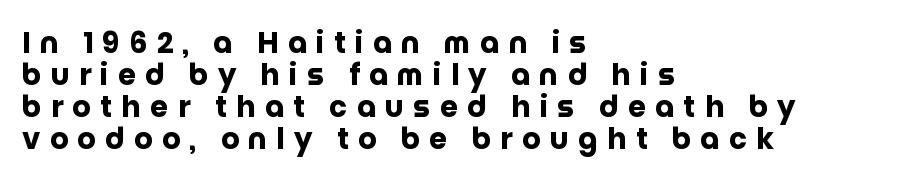
{"serif": "no", "italic": "no", "bold": "yes", "weight": "heavy", "width": "normal", "stroke_contrast": "low", "x_height": "large", "monospaced": "no", "underline": "no", "align": "left", "line_spacing": "tight", "line_spacing_ratio": 1.1, "letter_spacing": "wide", "letter_spacing_em": 0.32, "glyph_px": 29}
